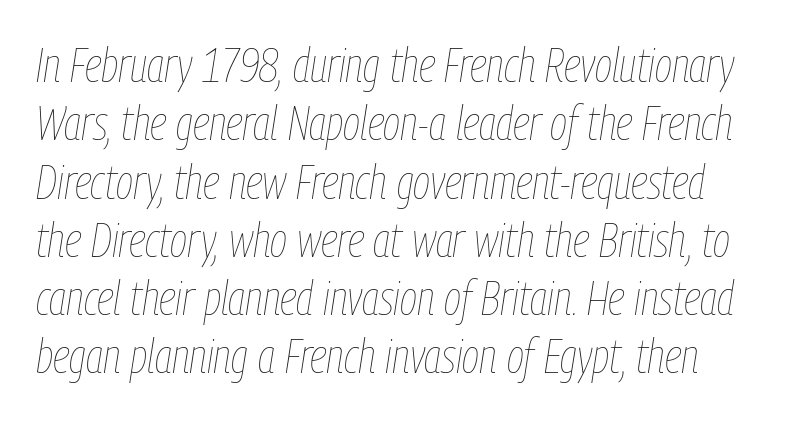
The image shows 47 px thin, condensed type, italic (leaning right); set line spacing 1.24x, normal letter spacing, not underlined; low stroke contrast and a medium x-height.
